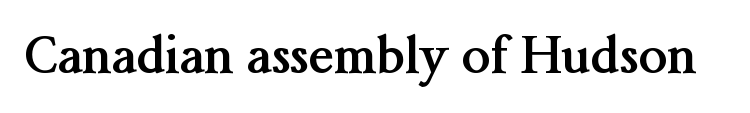
The specimen reads as upright at a glance. Spacing between characters is what you'd get straight out of the box. The glyphs in this specimen are seriffed. Type without underlining. Chunky letters — that's bold for sure. Think of a printed novel: that variable character pitch is what you see here.
